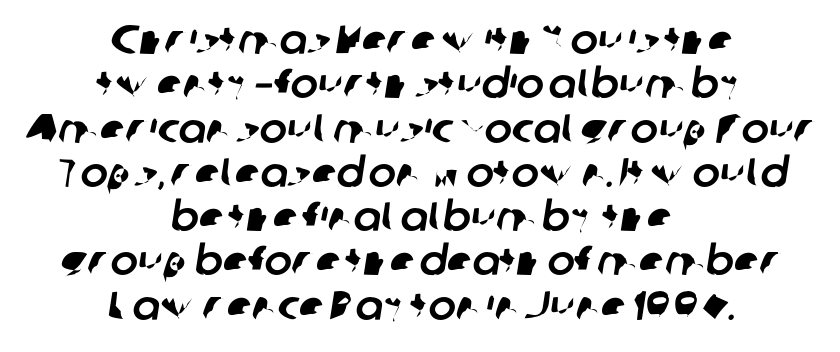
The image shows 41 px sans-serif type; set centered, tight line spacing (1.08x), normal letter spacing, not underlined; low stroke contrast and a medium x-height.
